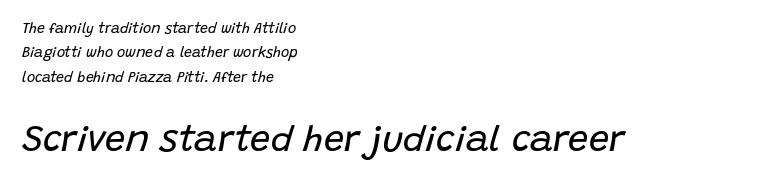
Q: Is the text bold? A: No.
Q: Is the text italic (slanted)? A: Yes, it leans right by about 15 degrees.
Q: Is the text underlined? A: No.
Q: How is the paragraph aligned? A: Left-aligned.
Q: Is the spacing between letters normal or unusually wide? A: Normal.
Q: Which block of text is set in a larger size, the first (top) or the second (bottom)? A: The second (bottom) one.
Q: Width (condensed, normal, or wide)? A: Normal.
Q: Stroke contrast? A: Low.
Q: x-height? A: Large.
Q: Monospaced? A: No.
